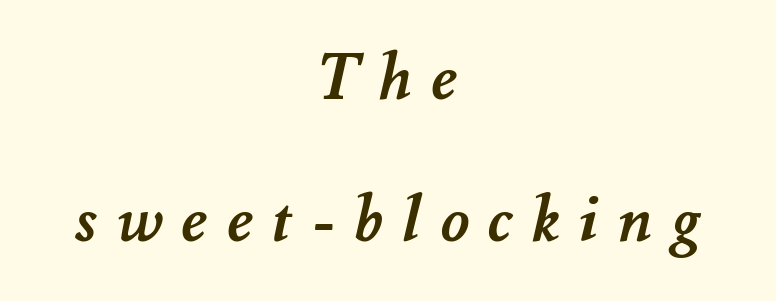
The text block is weighted toward neither margin, spreading evenly from the middle. Caption: expanded tracking, letters set apart. A dark, heavy texture on the line: the type is bold. Regarding leading, the lines here are spaced well apart. Character widths vary here, with narrow letters taking less room than wide ones.
